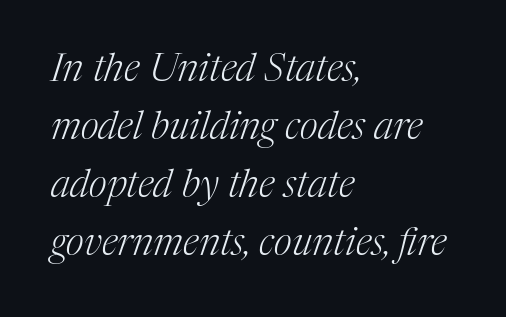
{"serif": "yes", "italic": "yes", "lean": "right", "slant_degrees": 17, "bold": "no", "weight": "light", "width": "normal", "stroke_contrast": "medium", "x_height": "medium", "monospaced": "no", "underline": "no", "align": "left", "line_spacing": "normal", "line_spacing_ratio": 1.49, "letter_spacing": "normal", "letter_spacing_em": 0.0, "glyph_px": 39}
